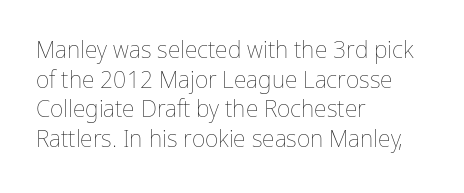
The lines sit at an ordinary, default distance from one another. The rag falls on the right side of this text block. The characters are drawn with everyday or finer stroke widths. Descender tails drop into unmarked territory.
